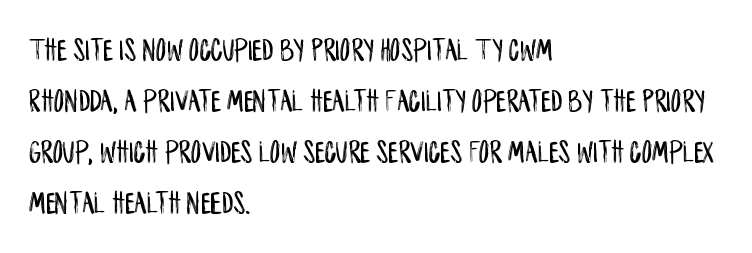
Compared with typical paragraphs, the rows here are spaced about the same. Ascenders rise straight up at ninety degrees. The type family on display is of the sans-serif kind. The horizontal fit of the characters is conventional and even.
